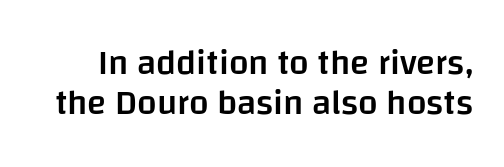
{"serif": "no", "italic": "no", "bold": "semi", "weight": "semibold", "width": "normal", "stroke_contrast": "low", "x_height": "large", "monospaced": "no", "underline": "no", "line_spacing": "tight", "line_spacing_ratio": 1.13, "letter_spacing": "normal", "letter_spacing_em": 0.0, "glyph_px": 35}
